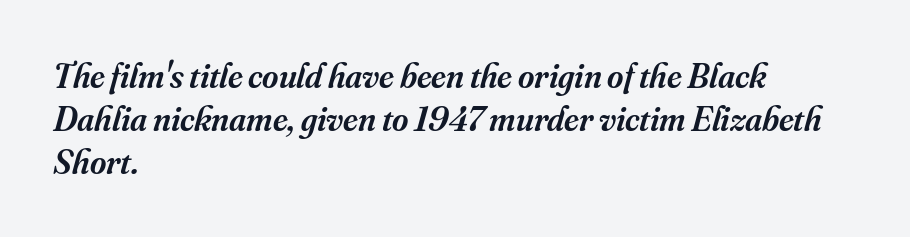
Q: Is the text bold? A: Semi-bold.
Q: Is the text italic (slanted)? A: Yes, it leans right by about 16 degrees.
Q: Is the typeface a serif or a sans-serif typeface? A: Serif.
Q: Is the text underlined? A: No.
Q: How is the paragraph aligned? A: Left-aligned.
Q: Is the spacing between letters normal or unusually wide? A: Normal.
Q: Width (condensed, normal, or wide)? A: Normal.
Q: Stroke contrast? A: Medium.
Q: x-height? A: Small.
Q: Monospaced? A: No.
